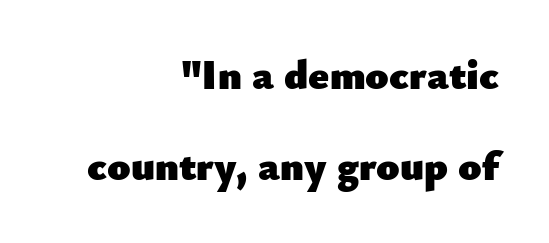
The image shows 42 px heavy sans-serif type, upright; set right-aligned, loose line spacing (2.16x), normal letter spacing, not underlined; low stroke contrast and a small x-height.
